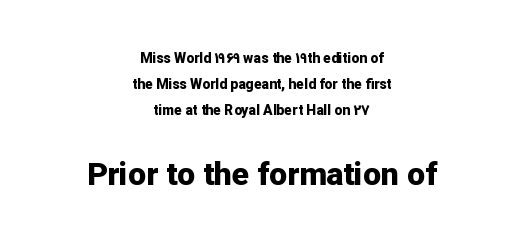
The image shows 32 px bold sans-serif type, upright; set centered, line spacing 1.86x, normal letter spacing, not underlined; the second (bottom) block is 2.29x larger; low stroke contrast and a medium x-height.
